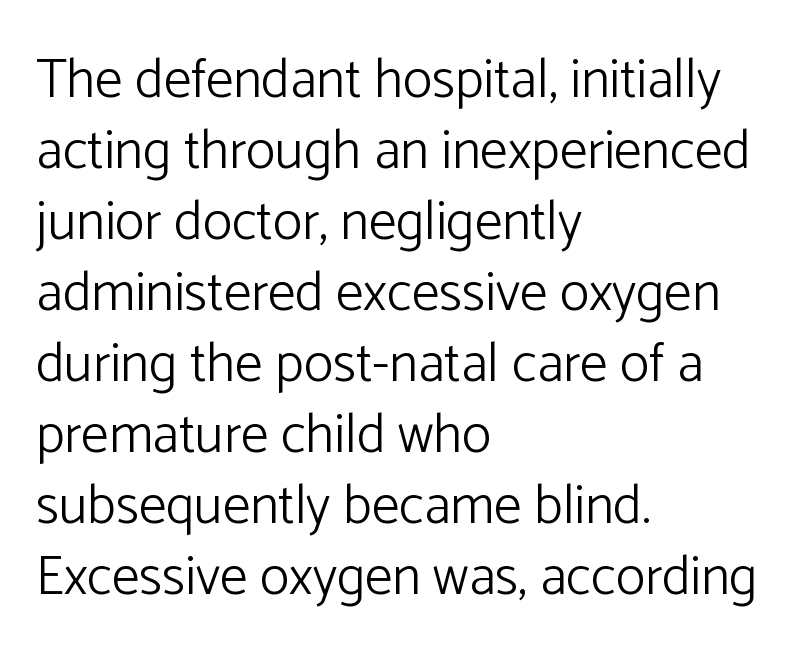
This is the regular roman posture of the typeface. The lines sit at an ordinary, default distance from one another. Quick note: underline off. The face used here is a sans, in the tradition of grotesques and geometrics. The passage shown is not bold in any degree. The passage shown is typed in a proportional face where columns would drift.
